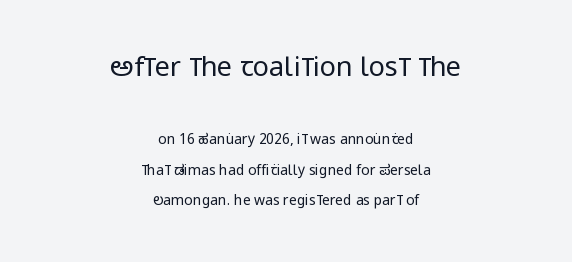
The image shows 27 px text type, upright; set centered, loose line spacing (2.17x), normal letter spacing, not underlined; the first (top) block is 1.93x larger.
